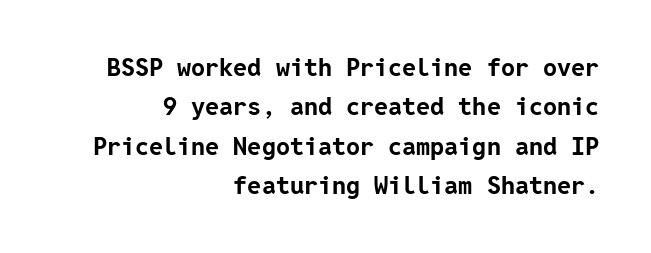
Q: Is the text bold? A: Yes.
Q: Is the text italic (slanted)? A: No, it is upright.
Q: Is the text underlined? A: No.
Q: How is the paragraph aligned? A: Right-aligned.
Q: Is the spacing between letters normal or unusually wide? A: Normal.
Q: Is the spacing between lines tight, normal or loose? A: Normal.
